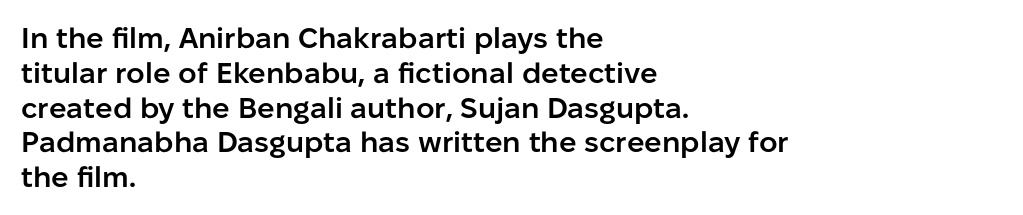
{"serif": "no", "italic": "no", "bold": "semi", "weight": "semibold", "width": "normal", "stroke_contrast": "low", "x_height": "medium", "monospaced": "no", "underline": "no", "align": "left", "line_spacing_ratio": 1.2, "letter_spacing": "normal", "letter_spacing_em": 0.0, "glyph_px": 29}
